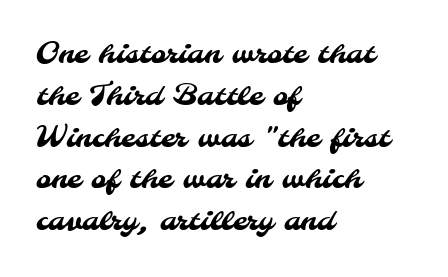
The image shows 29 px sans-serif type; set left-aligned, normal line spacing (1.44x), normal letter spacing, not underlined; medium stroke contrast and a small x-height.
